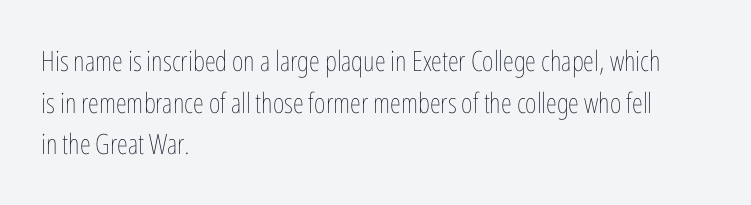
{"italic": "no", "bold": "no", "weight": "thin", "width": "condensed", "stroke_contrast": "low", "x_height": "medium", "monospaced": "no", "underline": "no", "align": "left", "line_spacing": "normal", "line_spacing_ratio": 1.49, "letter_spacing": "normal", "letter_spacing_em": 0.0, "glyph_px": 28}
